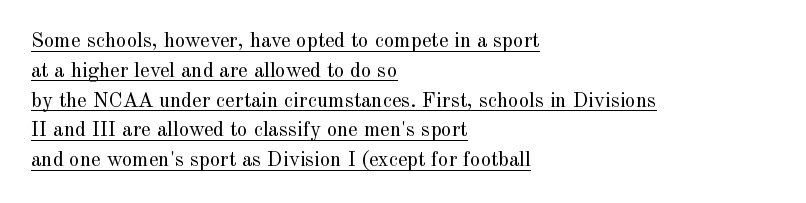
A rule runs beneath these lines of type. When letters stand straight like this, we call the style roman or upright. Tracking value appears to be zero — textbook default spacing. These lines sit exactly where default settings would place them. Nothing heavy about these letters — not bold at all. Compared with a centered layout, this one pins lines to the left instead.
